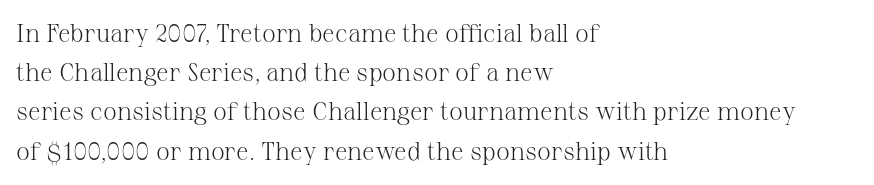
Is this a heavy cut? Hardly; it is regular or lighter. In CSS terms this would be text-align: left. Words appear dense and cohesive because spacing is normal. The gap between lines stays unmarked. Reading down the column, the eye jumps a familiar distance to each next line. This is roman type, the default non-slanted kind.
